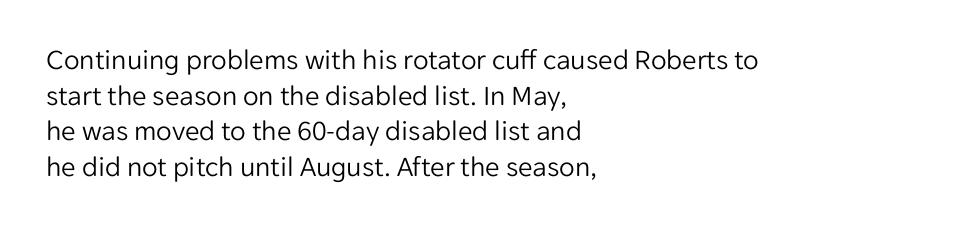
The image shows 29 px light sans-serif type, upright; set left-aligned, line spacing 1.23x, normal letter spacing, not underlined; low stroke contrast and a medium x-height.
